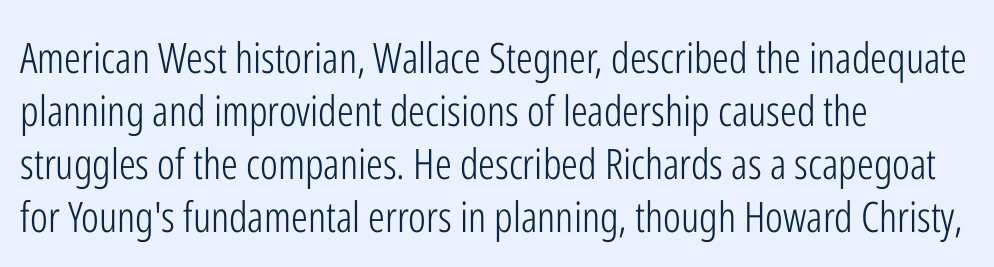
Q: Is the text bold? A: No.
Q: Is the text italic (slanted)? A: No, it is upright.
Q: Is the typeface a serif or a sans-serif typeface? A: Sans-serif.
Q: Is the text underlined? A: No.
Q: How is the paragraph aligned? A: Left-aligned.
Q: Is the spacing between letters normal or unusually wide? A: Normal.
Q: Is the spacing between lines tight, normal or loose? A: Normal.
Q: Width (condensed, normal, or wide)? A: Condensed.
Q: Stroke contrast? A: Low.
Q: x-height? A: Medium.
Q: Monospaced? A: No.
